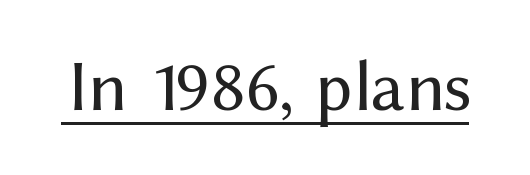
The image shows 73 px regular-weight sans-serif type, upright; set normal letter spacing, underlined; medium stroke contrast and a medium x-height.
